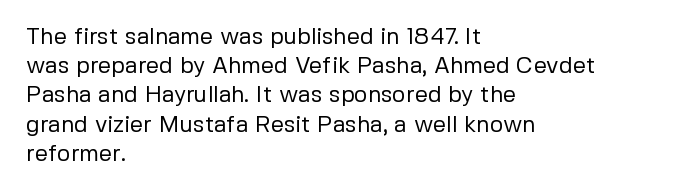
Q: Is the text bold? A: No.
Q: Is the text italic (slanted)? A: No, it is upright.
Q: Is the text underlined? A: No.
Q: How is the paragraph aligned? A: Left-aligned.
Q: Is the spacing between letters normal or unusually wide? A: Normal.
Q: Is the spacing between lines tight, normal or loose? A: Normal.
